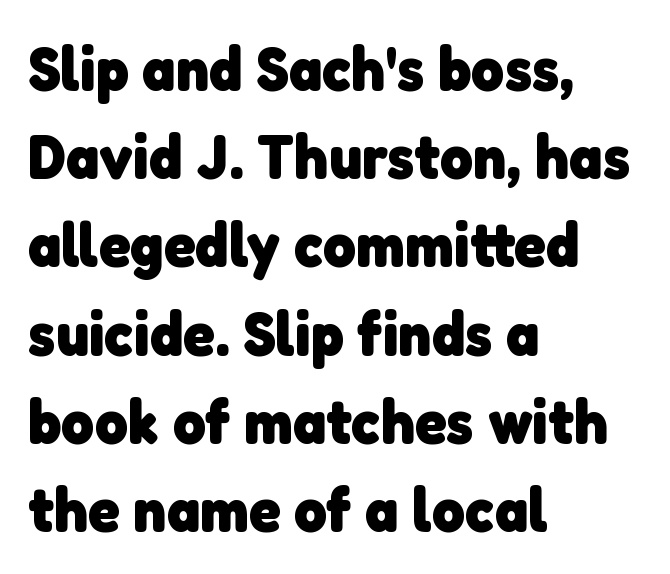
In terms of leading, this rendering sits right in the middle. Here the glyphs are tracked normally, forming tight word shapes. Has an underline been added? It has not. The type family on display is of the sans-serif kind. Short and long lines alike share a common starting point at left.
